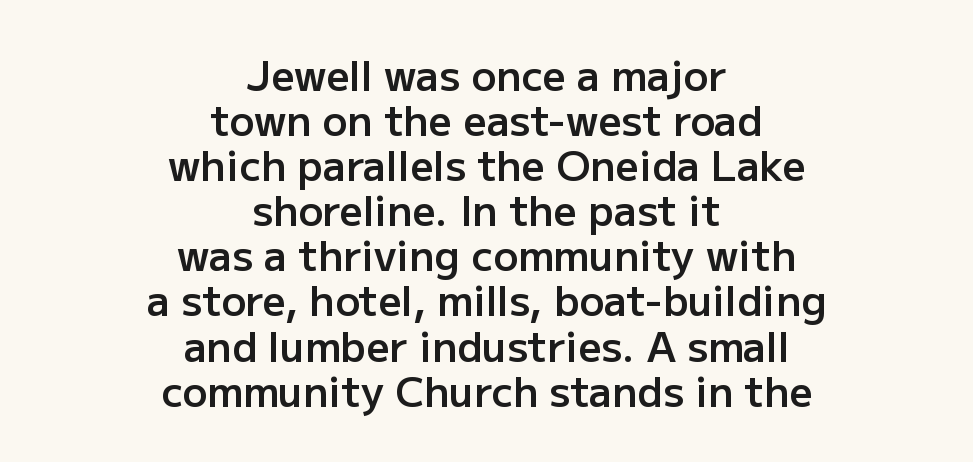
The image shows 41 px semibold sans-serif type, upright; set centered, tight line spacing (1.1x), normal letter spacing, not underlined; low stroke contrast and a medium x-height.
